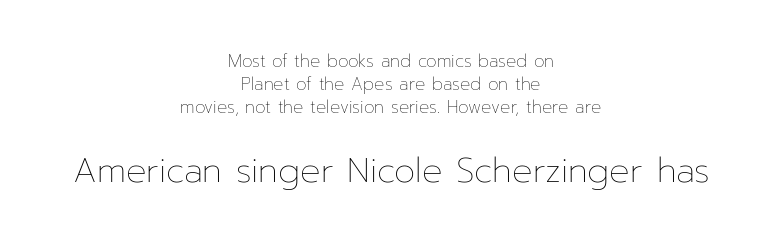
Q: Is the text bold? A: No.
Q: Is the text italic (slanted)? A: No, it is upright.
Q: Is the text underlined? A: No.
Q: How is the paragraph aligned? A: Centered.
Q: Is the spacing between letters normal or unusually wide? A: Normal.
Q: Is the spacing between lines tight, normal or loose? A: Normal.
Q: Which block of text is set in a larger size, the first (top) or the second (bottom)? A: The second (bottom) one.
Q: Width (condensed, normal, or wide)? A: Normal.
Q: Stroke contrast? A: Low.
Q: x-height? A: Medium.
Q: Monospaced? A: No.
